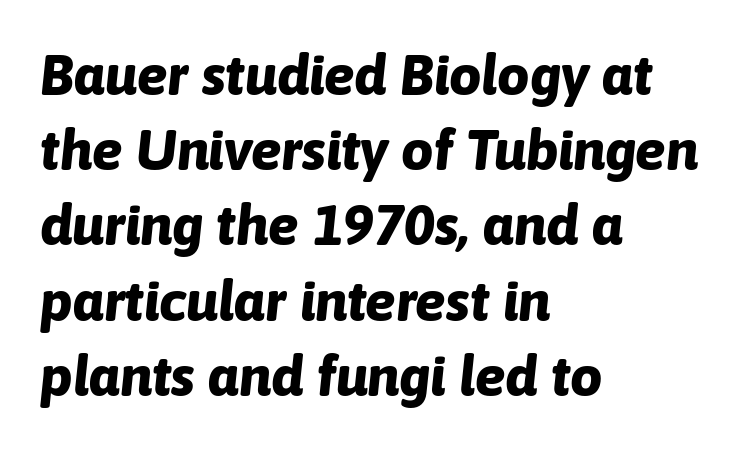
The image shows 57 px bold type, italic (leaning right); set left-aligned, normal line spacing (1.32x), normal letter spacing, not underlined; low stroke contrast and a medium x-height.
